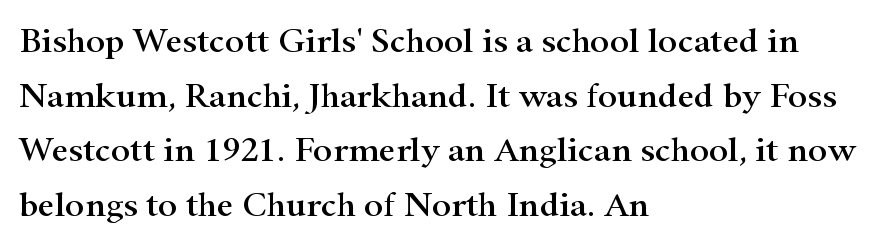
Q: Is the text italic (slanted)? A: No, it is upright.
Q: Is the typeface a serif or a sans-serif typeface? A: Serif.
Q: Is the text underlined? A: No.
Q: How is the paragraph aligned? A: Left-aligned.
Q: Is the spacing between letters normal or unusually wide? A: Normal.
Q: Is the spacing between lines tight, normal or loose? A: Normal.
Q: Width (condensed, normal, or wide)? A: Wide.
Q: Stroke contrast? A: High.
Q: x-height? A: Small.
Q: Monospaced? A: No.
